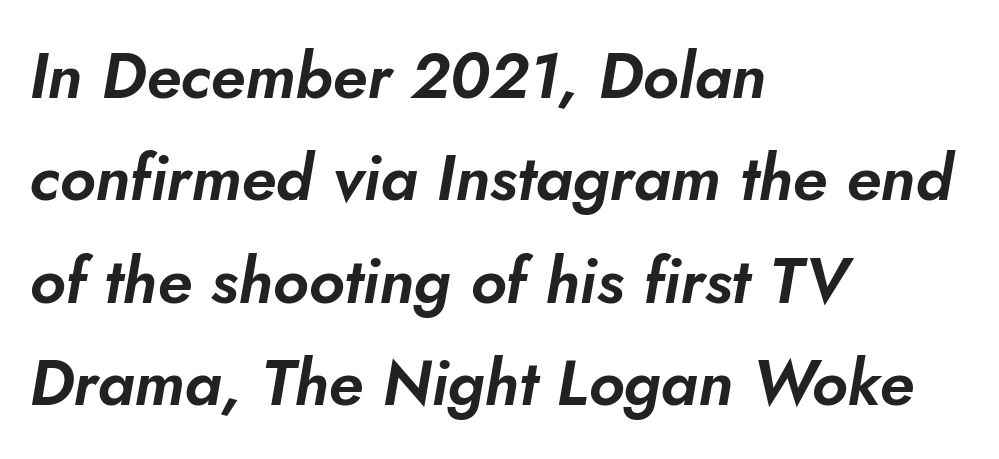
The area under the type is left untouched. The vertical gap from one line to the next is medium. The rendering anchors every line to the left-hand side. Think of a printed novel: that variable character pitch is what you see here.
